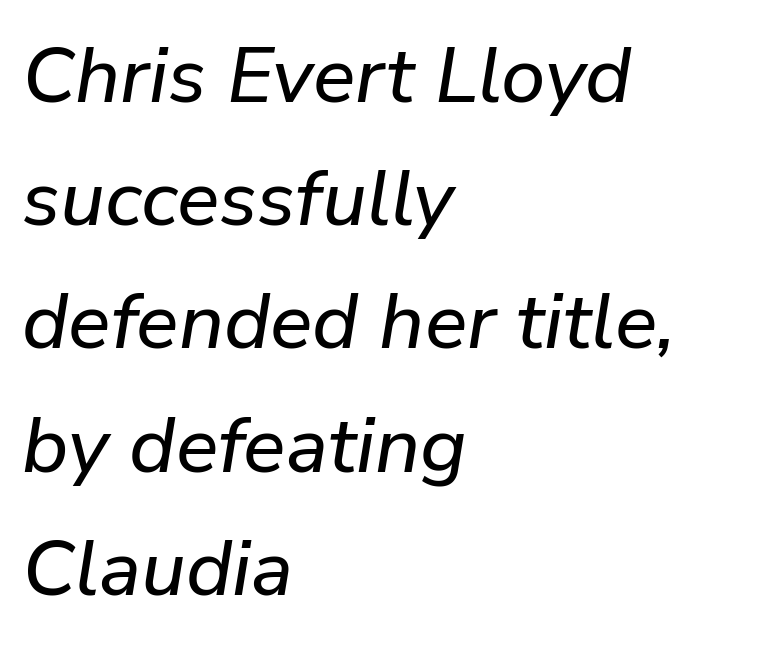
The type is set solid horizontally, with unmodified tracking. The glyphs are unaccompanied by any horizontal stroke below them. Think of a printed novel: that variable character pitch is what you see here. Tall strokes in this sample are angled rather than plumb. All the whitespace from short lines collects on the right. Evenly set lines give the paragraph a standard silhouette.
